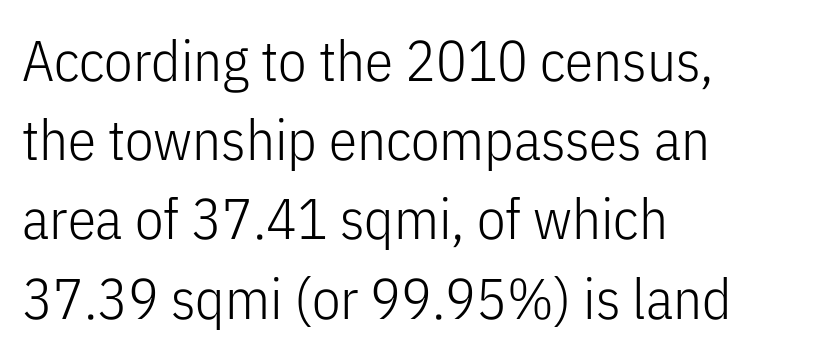
Q: Is the text bold? A: No.
Q: Is the text italic (slanted)? A: No, it is upright.
Q: Is the typeface a serif or a sans-serif typeface? A: Sans-serif.
Q: Is the text underlined? A: No.
Q: How is the paragraph aligned? A: Left-aligned.
Q: Is the spacing between letters normal or unusually wide? A: Normal.
Q: Is the spacing between lines tight, normal or loose? A: Normal.
Q: Width (condensed, normal, or wide)? A: Condensed.
Q: Stroke contrast? A: Low.
Q: x-height? A: Medium.
Q: Monospaced? A: No.
